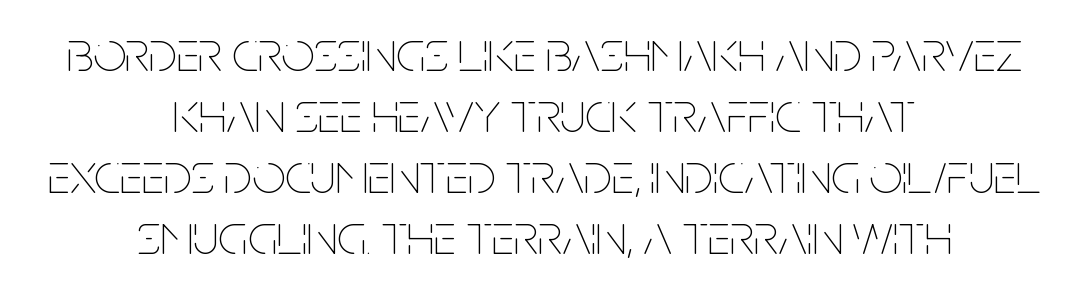
Q: Is the text bold? A: No.
Q: Is the text italic (slanted)? A: No, it is upright.
Q: Is the text underlined? A: No.
Q: How is the paragraph aligned? A: Centered.
Q: Is the spacing between letters normal or unusually wide? A: Normal.
Q: Is the spacing between lines tight, normal or loose? A: Tight.
Q: Width (condensed, normal, or wide)? A: Condensed.
Q: Stroke contrast? A: Low.
Q: x-height? A: Large.
Q: Monospaced? A: No.
